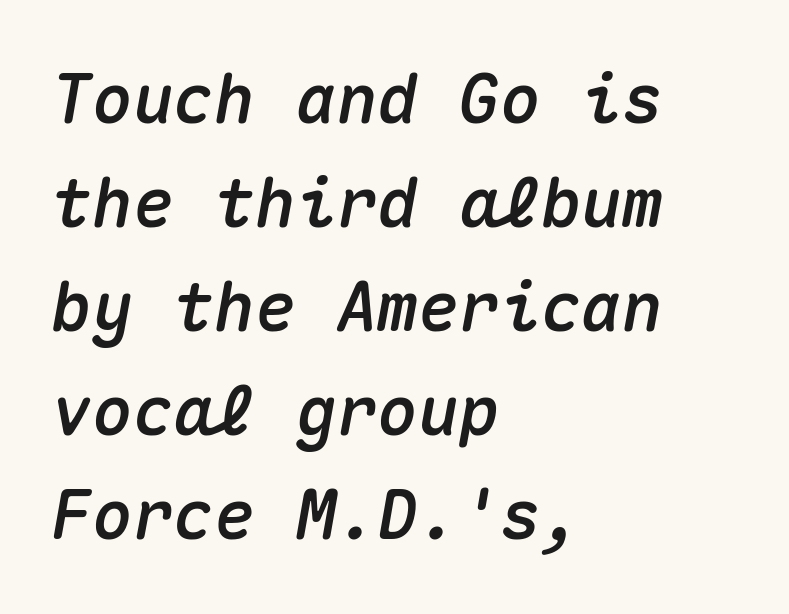
{"italic": "yes", "lean": "right", "slant_degrees": 10, "width": "normal", "stroke_contrast": "medium", "x_height": "medium", "monospaced": "yes", "underline": "no", "align": "left", "line_spacing": "normal", "line_spacing_ratio": 1.53, "letter_spacing": "normal", "letter_spacing_em": 0.0, "glyph_px": 68}
